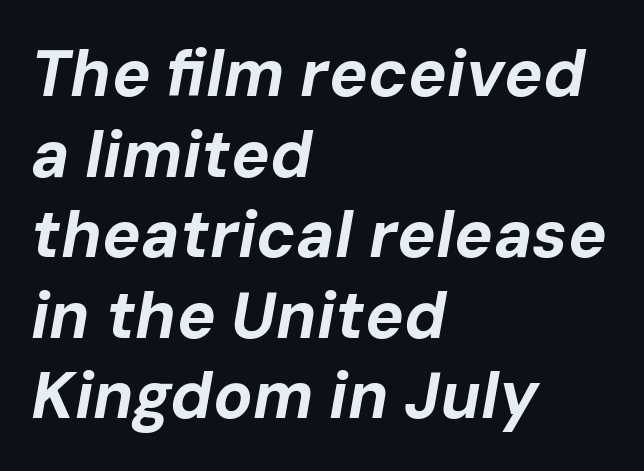
{"italic": "yes", "lean": "right", "slant_degrees": 10, "bold": "yes", "weight": "bold", "width": "normal", "stroke_contrast": "low", "x_height": "medium", "monospaced": "no", "underline": "no", "align": "left", "line_spacing_ratio": 1.24, "letter_spacing": "normal", "letter_spacing_em": 0.0, "glyph_px": 65}
